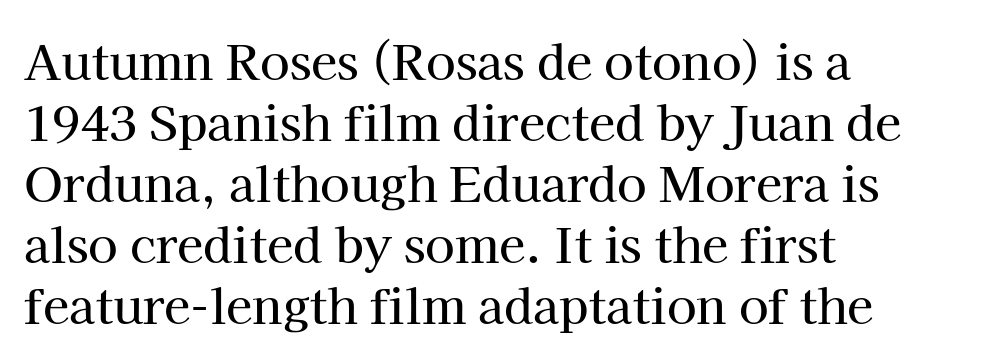
In terms of letterform style, serifs are clearly present. Is the letter spacing exaggerated? No — it looks like the ordinary default. Character widths vary here, with narrow letters taking less room than wide ones. Unmarked baselines from the first word to the last. A normal amount of white space separates one row of letters from the next.
